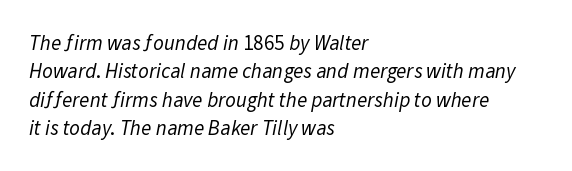
{"bold": "no", "underline": "no", "align": "left", "line_spacing": "normal", "line_spacing_ratio": 1.35, "letter_spacing": "normal", "letter_spacing_em": 0.0, "glyph_px": 21}
